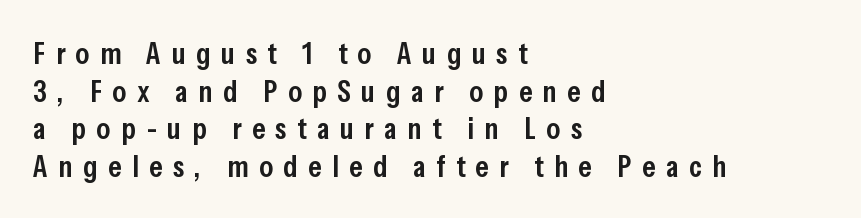
Q: Is the text bold? A: Semi-bold.
Q: Is the text italic (slanted)? A: No, it is upright.
Q: Is the typeface a serif or a sans-serif typeface? A: Sans-serif.
Q: Is the text underlined? A: No.
Q: How is the paragraph aligned? A: Left-aligned.
Q: Is the spacing between letters normal or unusually wide? A: Unusually wide.
Q: Width (condensed, normal, or wide)? A: Condensed.
Q: Stroke contrast? A: Low.
Q: x-height? A: Medium.
Q: Monospaced? A: No.
